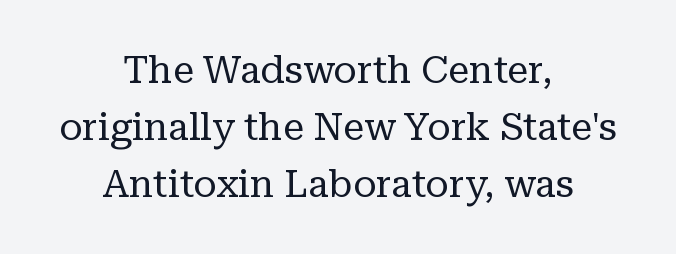
The image shows 38 px regular-weight serif type, upright; set centered, normal line spacing (1.5x), normal letter spacing, not underlined; low stroke contrast and a medium x-height.
